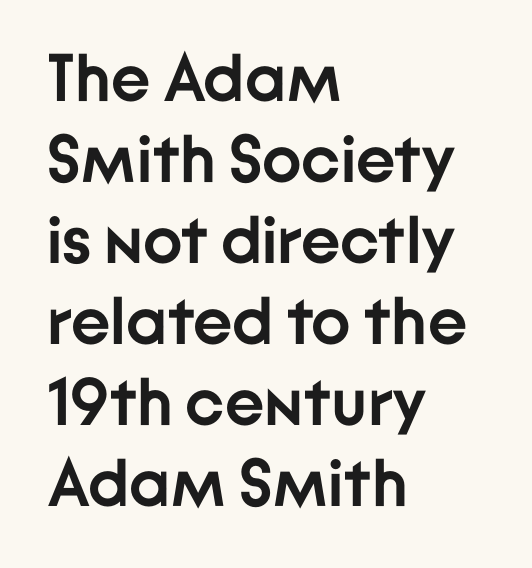
{"serif": "no", "italic": "no", "bold": "yes", "weight": "semibold", "width": "normal", "stroke_contrast": "low", "x_height": "medium", "monospaced": "no", "underline": "no", "align": "left", "line_spacing_ratio": 1.21, "letter_spacing": "normal", "letter_spacing_em": 0.0, "glyph_px": 67}
